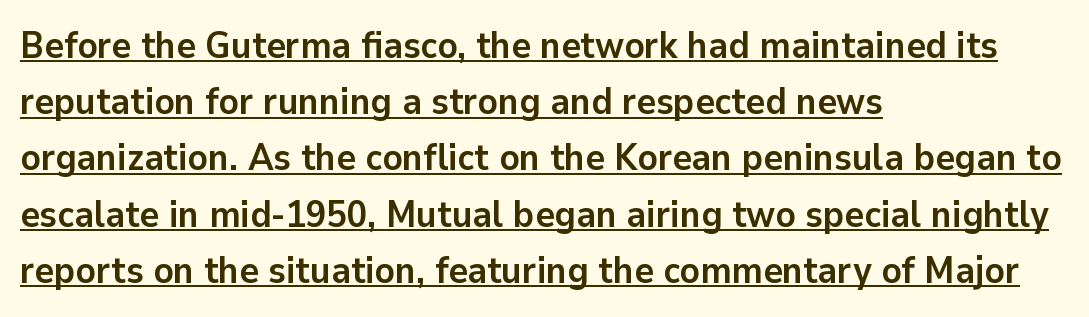
Strong, thick strokes mark this as bold type. Each letter keeps its own natural width here, so spacing adapts to shape. Default kerning and tracking; the words read as compact shapes. In designer terms, the underline attribute is active on this setting.
